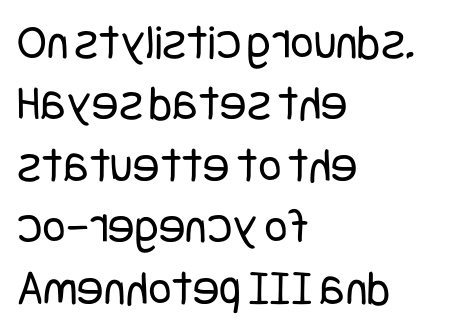
Q: Is the text bold? A: No.
Q: Is the text italic (slanted)? A: No, it is upright.
Q: Is the typeface a serif or a sans-serif typeface? A: Sans-serif.
Q: Is the text underlined? A: No.
Q: How is the paragraph aligned? A: Left-aligned.
Q: Is the spacing between letters normal or unusually wide? A: Normal.
Q: Width (condensed, normal, or wide)? A: Condensed.
Q: Stroke contrast? A: Low.
Q: x-height? A: Large.
